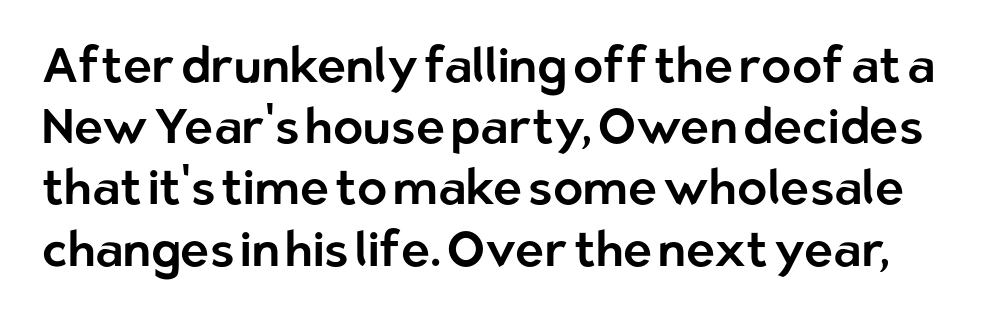
{"serif": "no", "italic": "no", "width": "normal", "stroke_contrast": "low", "x_height": "medium", "monospaced": "no", "underline": "no", "line_spacing": "normal", "line_spacing_ratio": 1.25, "letter_spacing": "normal", "letter_spacing_em": 0.0, "glyph_px": 49}
